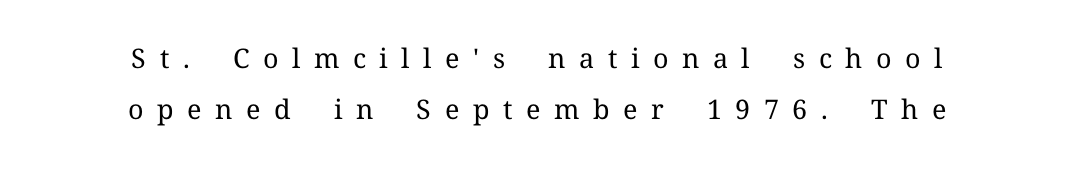
The image shows 27 px text type, upright; set centered, line spacing 1.88x, unusually wide letter spacing (+0.5 em), not underlined.
